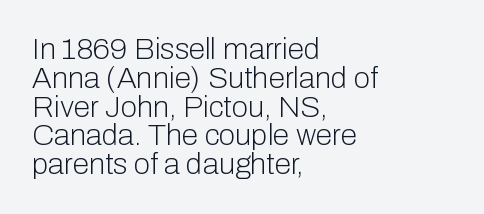
The image shows 30 px light sans-serif type, upright; set left-aligned, tight line spacing (0.96x), normal letter spacing, not underlined; low stroke contrast and a medium x-height.
